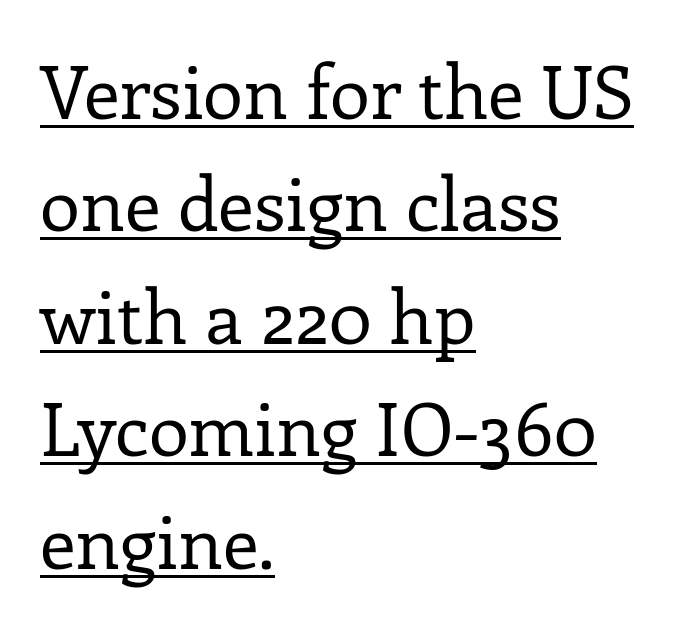
The image shows 73 px regular-weight serif type, upright; set left-aligned, normal line spacing (1.54x), normal letter spacing, underlined; low stroke contrast and a medium x-height.
